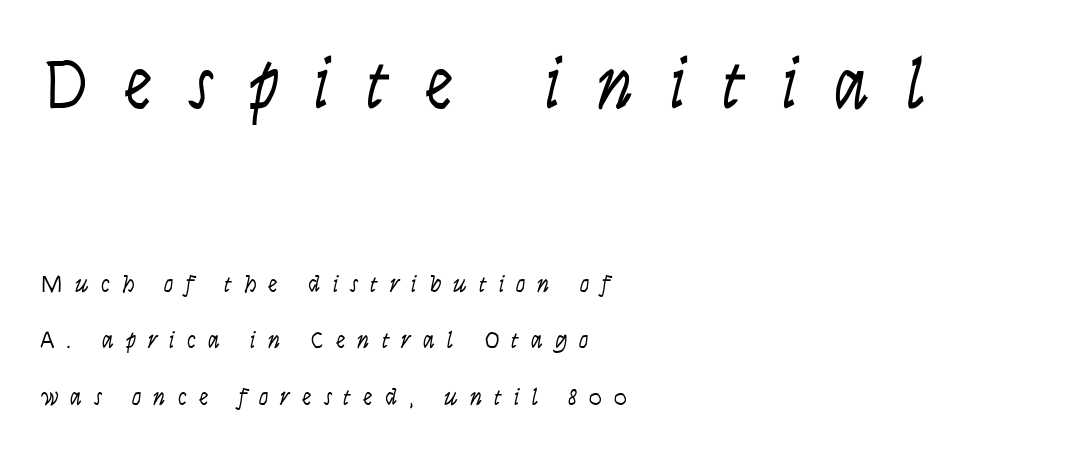
Q: Is the text bold? A: No.
Q: Is the text italic (slanted)? A: Yes.
Q: Is the typeface a serif or a sans-serif typeface? A: Sans-serif.
Q: Is the text underlined? A: No.
Q: How is the paragraph aligned? A: Left-aligned.
Q: Is the spacing between letters normal or unusually wide? A: Unusually wide.
Q: Is the spacing between lines tight, normal or loose? A: Loose.
Q: Which block of text is set in a larger size, the first (top) or the second (bottom)? A: The first (top) one.
Q: Width (condensed, normal, or wide)? A: Condensed.
Q: Stroke contrast? A: Low.
Q: x-height? A: Large.
Q: Monospaced? A: No.
